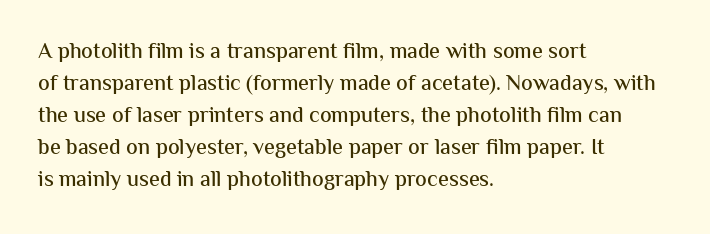
{"italic": "no", "underline": "no", "align": "left", "line_spacing": "normal", "line_spacing_ratio": 1.45, "letter_spacing": "normal", "letter_spacing_em": 0.0, "glyph_px": 22}
